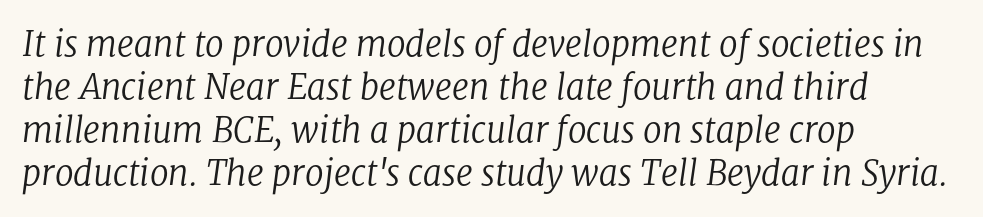
The image shows 34 px regular-weight serif type, italic (leaning right); set left-aligned, normal line spacing (1.26x), normal letter spacing, not underlined; low stroke contrast and a medium x-height.
